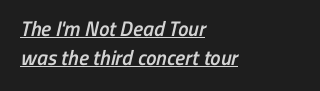
The image shows 21 px text type; set left-aligned, normal line spacing (1.36x), normal letter spacing, underlined.
